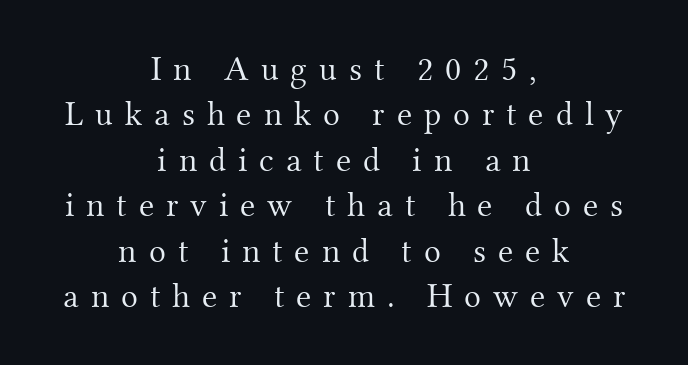
{"serif": "yes", "italic": "no", "bold": "no", "weight": "light", "width": "normal", "stroke_contrast": "medium", "x_height": "small", "monospaced": "no", "underline": "no", "align": "center", "line_spacing": "normal", "line_spacing_ratio": 1.3, "letter_spacing": "wide", "letter_spacing_em": 0.34, "glyph_px": 35}
